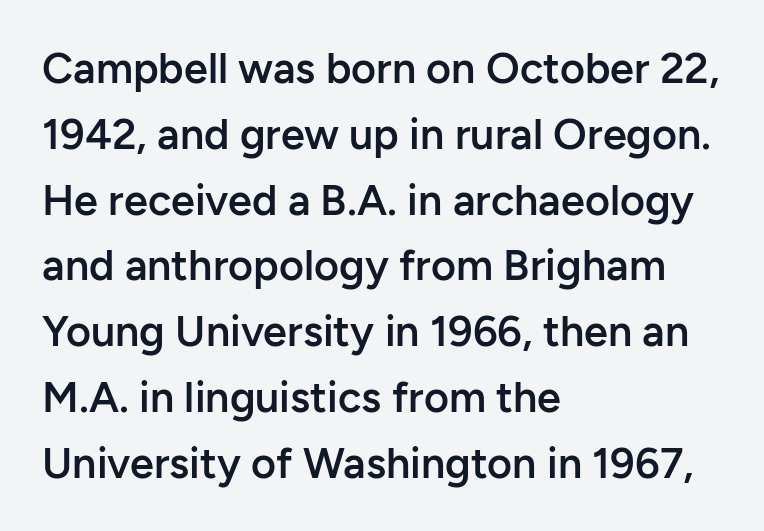
{"serif": "no", "italic": "no", "bold": "semi", "weight": "semibold", "width": "normal", "stroke_contrast": "low", "x_height": "medium", "monospaced": "no", "underline": "no", "align": "left", "line_spacing": "normal", "line_spacing_ratio": 1.53, "letter_spacing": "normal", "letter_spacing_em": 0.0, "glyph_px": 43}
